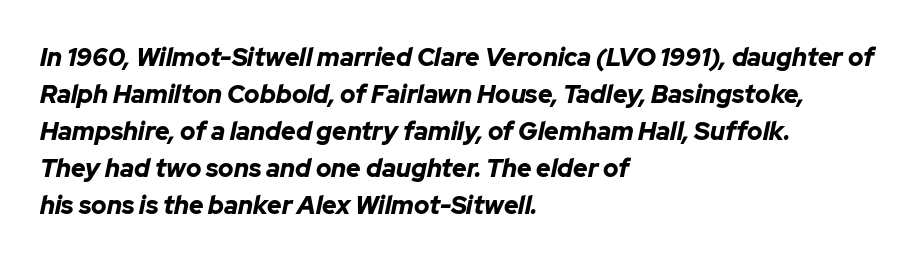
The image shows 25 px bold type, italic (leaning right); set left-aligned, normal line spacing (1.48x), normal letter spacing, not underlined.
